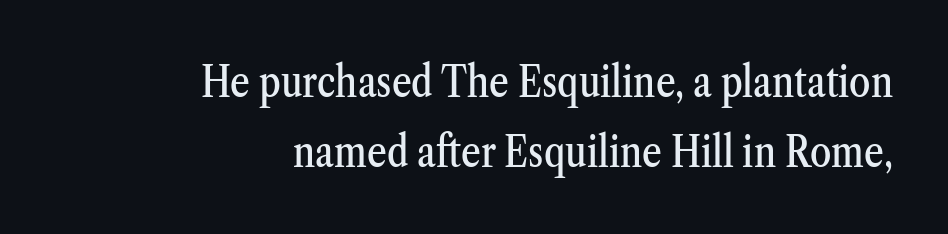
{"serif": "yes", "italic": "no", "width": "condensed", "stroke_contrast": "medium", "x_height": "medium", "monospaced": "no", "underline": "no", "align": "right", "line_spacing": "normal", "line_spacing_ratio": 1.62, "letter_spacing": "normal", "letter_spacing_em": 0.0, "glyph_px": 43}
